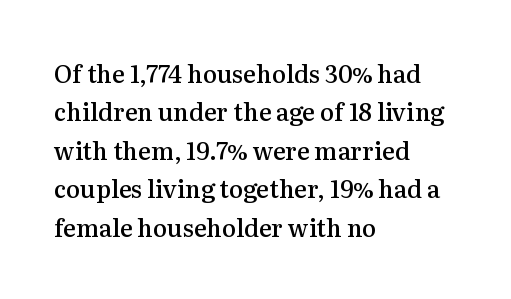
The image shows 24 px text type, upright; set left-aligned, normal line spacing (1.6x), normal letter spacing, not underlined.
